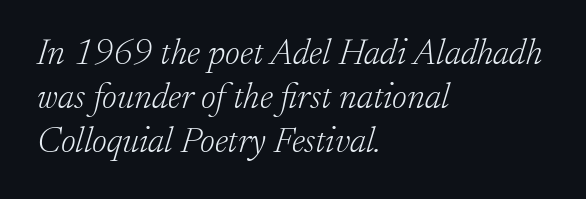
Q: Is the text bold? A: No.
Q: Is the text italic (slanted)? A: Yes, it leans right by about 17 degrees.
Q: Is the typeface a serif or a sans-serif typeface? A: Serif.
Q: Is the text underlined? A: No.
Q: How is the paragraph aligned? A: Left-aligned.
Q: Is the spacing between letters normal or unusually wide? A: Normal.
Q: Width (condensed, normal, or wide)? A: Normal.
Q: Stroke contrast? A: Low.
Q: x-height? A: Small.
Q: Monospaced? A: No.
